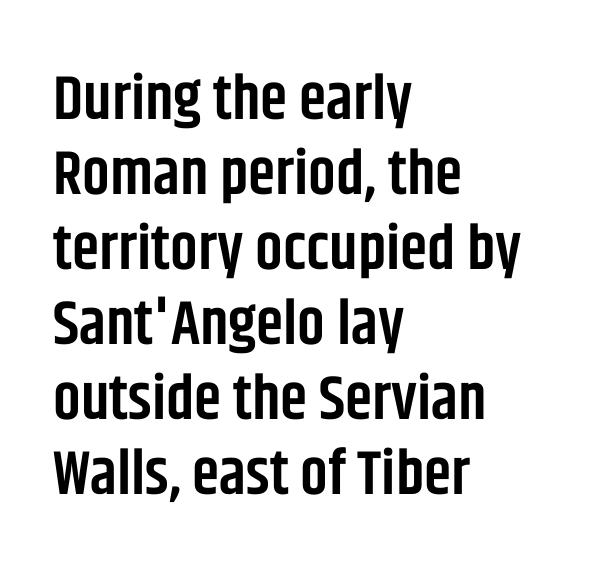
The image shows 62 px semibold, condensed sans-serif type, upright; set left-aligned, line spacing 1.21x, normal letter spacing, not underlined; low stroke contrast and a large x-height.
